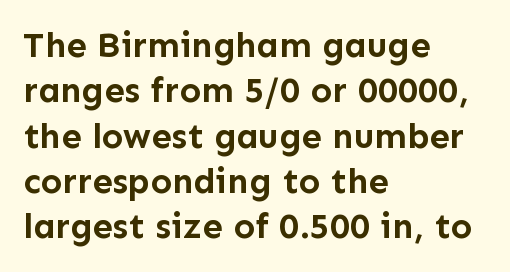
{"serif": "no", "italic": "no", "bold": "yes", "weight": "semibold", "width": "normal", "stroke_contrast": "low", "x_height": "medium", "monospaced": "no", "underline": "no", "align": "left", "line_spacing": "normal", "line_spacing_ratio": 1.26, "letter_spacing": "normal", "letter_spacing_em": 0.0, "glyph_px": 36}
